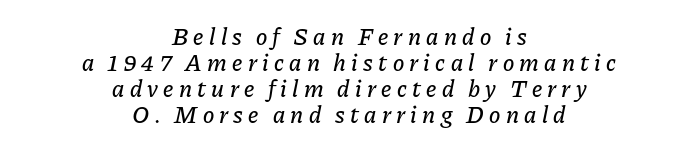
The image shows 24 px text type, italic (leaning right); set centered, tight line spacing (1.09x), unusually wide letter spacing (+0.22 em), not underlined.
